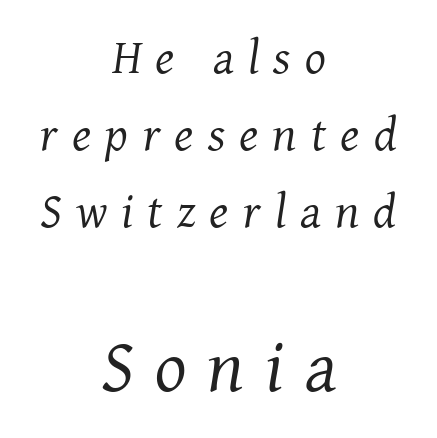
The image shows 74 px regular-weight serif type, italic (leaning right); set centered, normal line spacing (1.57x), unusually wide letter spacing (+0.29 em), not underlined; the second (bottom) block is 1.51x larger; medium stroke contrast and a medium x-height.
